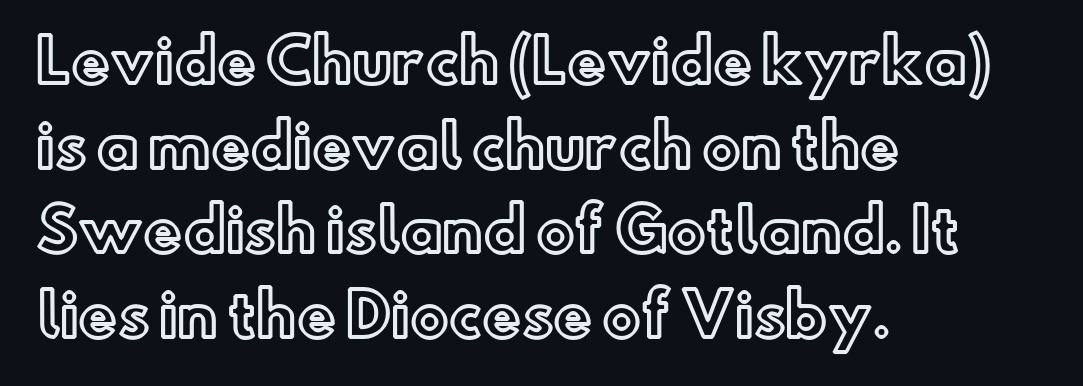
The image shows 58 px text type, upright; set left-aligned, normal line spacing (1.46x), normal letter spacing, not underlined; a small x-height.
